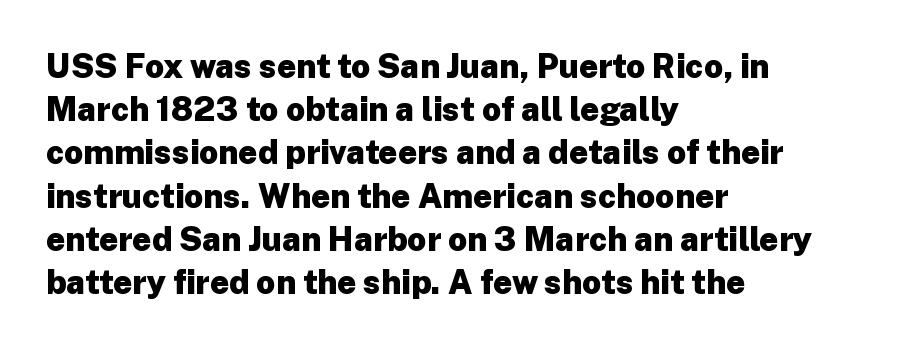
The image shows 33 px heavy sans-serif type, upright; set left-aligned, normal line spacing (1.31x), normal letter spacing, not underlined; low stroke contrast and a medium x-height.
